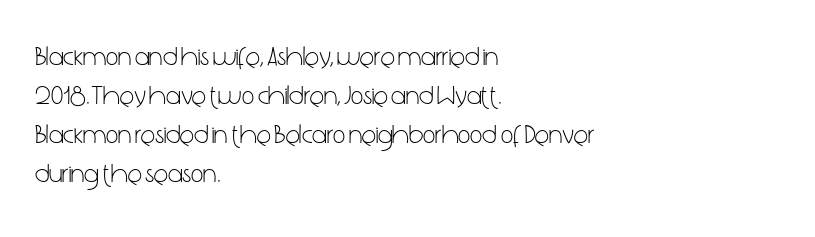
{"italic": "no", "bold": "no", "underline": "no", "align": "left", "line_spacing": "normal", "line_spacing_ratio": 1.45, "letter_spacing": "normal", "letter_spacing_em": 0.0, "glyph_px": 27}
